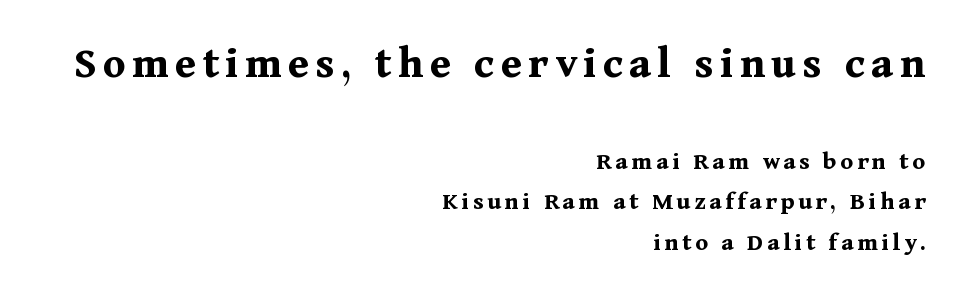
{"serif": "yes", "italic": "no", "bold": "yes", "weight": "bold", "width": "normal", "stroke_contrast": "medium", "x_height": "medium", "monospaced": "no", "underline": "no", "align": "right", "line_spacing": "normal", "line_spacing_ratio": 1.55, "larger_block": "first", "size_ratio": 1.77, "glyph_px": 46}
